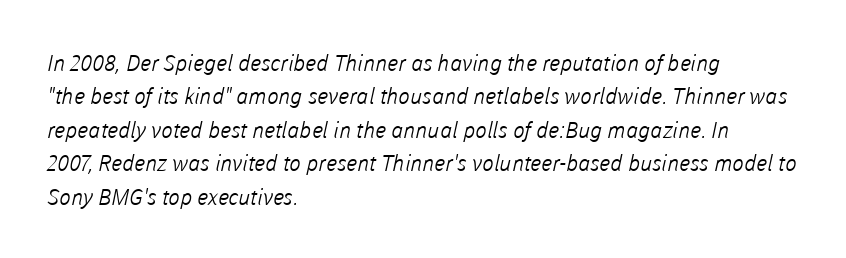
Q: Is the text bold? A: No.
Q: Is the text underlined? A: No.
Q: How is the paragraph aligned? A: Left-aligned.
Q: Is the spacing between letters normal or unusually wide? A: Normal.
Q: Is the spacing between lines tight, normal or loose? A: Normal.
